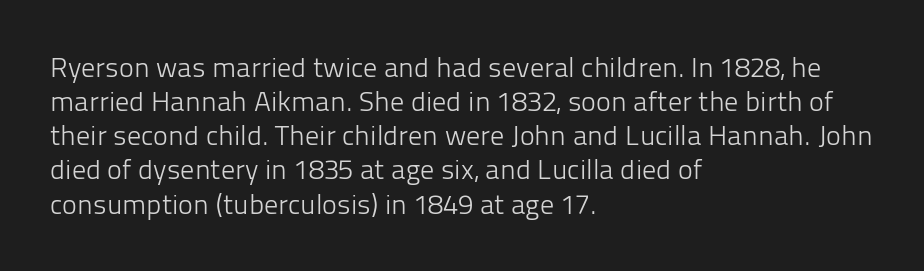
{"serif": "no", "italic": "no", "bold": "no", "weight": "light", "width": "normal", "stroke_contrast": "low", "x_height": "medium", "monospaced": "no", "underline": "no", "align": "left", "line_spacing_ratio": 1.22, "letter_spacing": "normal", "letter_spacing_em": 0.0, "glyph_px": 28}
